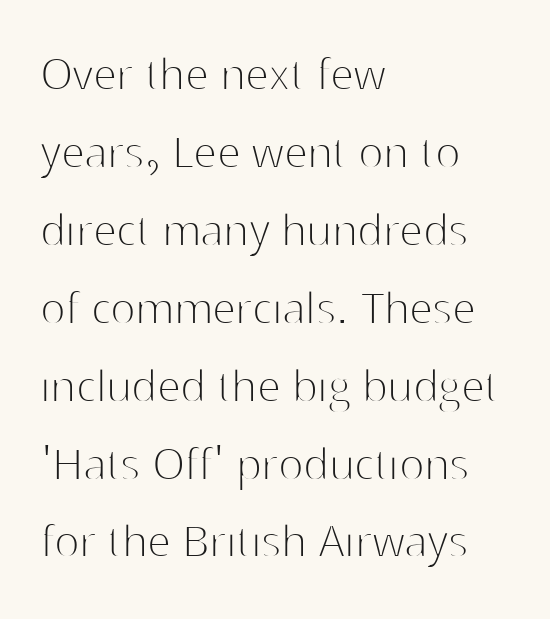
The letters stand straight up with perfectly vertical stems. Regarding leading, the lines here are spaced in the standard way. Descenders are the only things crossing below the line. The rendering keeps characters at their native spacing.
